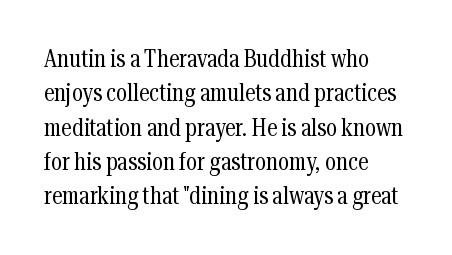
The image shows 24 px text type, upright; set left-aligned, normal line spacing (1.43x), normal letter spacing, not underlined.
